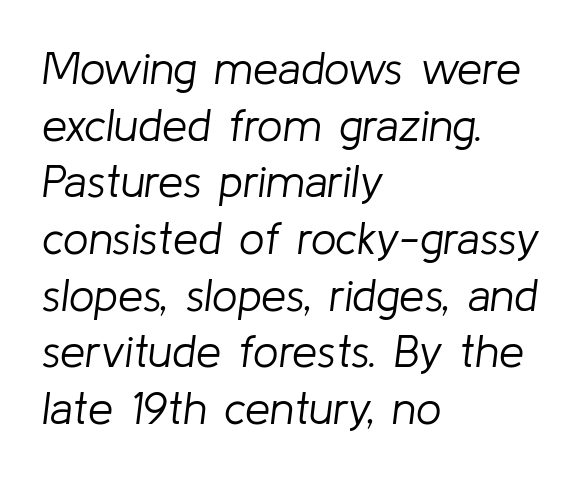
Q: Is the text bold? A: No.
Q: Is the text italic (slanted)? A: Yes, it leans right by about 8 degrees.
Q: Is the text underlined? A: No.
Q: How is the paragraph aligned? A: Left-aligned.
Q: Is the spacing between letters normal or unusually wide? A: Normal.
Q: Is the spacing between lines tight, normal or loose? A: Normal.
Q: Width (condensed, normal, or wide)? A: Normal.
Q: Stroke contrast? A: Low.
Q: x-height? A: Medium.
Q: Monospaced? A: No.
